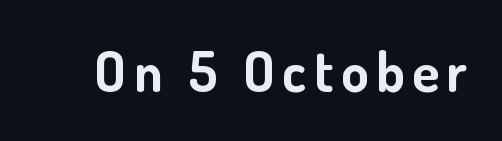
The image shows 55 px bold sans-serif type, upright; set not underlined; low stroke contrast and a small x-height.
